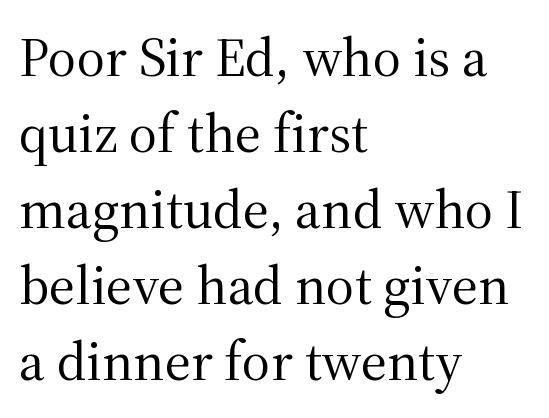
{"serif": "yes", "italic": "no", "bold": "no", "weight": "regular", "width": "normal", "stroke_contrast": "medium", "x_height": "medium", "monospaced": "no", "underline": "no", "align": "left", "line_spacing": "normal", "line_spacing_ratio": 1.38, "letter_spacing": "normal", "letter_spacing_em": 0.0, "glyph_px": 55}
